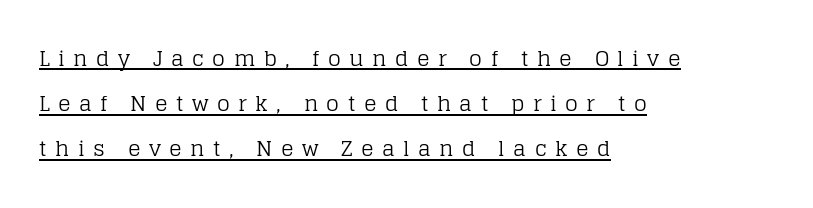
A rule runs beneath these lines of type. The passage shown is not bold in any degree. All the whitespace from short lines collects on the right. The space between consecutive lines is lavish.
